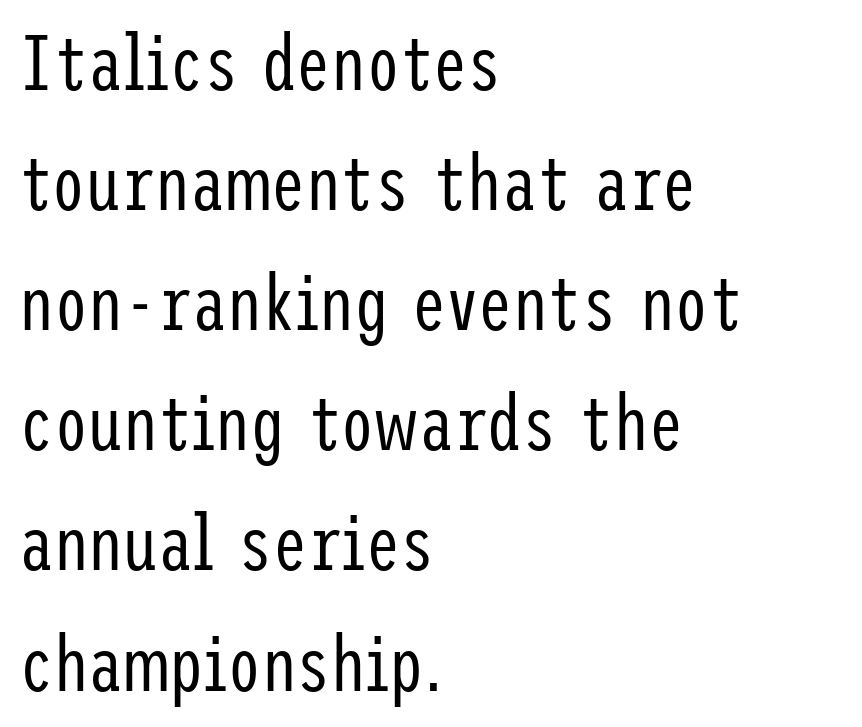
Q: Is the text bold? A: No.
Q: Is the text italic (slanted)? A: No, it is upright.
Q: Is the typeface a serif or a sans-serif typeface? A: Sans-serif.
Q: Is the text underlined? A: No.
Q: How is the paragraph aligned? A: Left-aligned.
Q: Is the spacing between letters normal or unusually wide? A: Normal.
Q: Is the spacing between lines tight, normal or loose? A: Normal.
Q: Width (condensed, normal, or wide)? A: Condensed.
Q: Stroke contrast? A: Low.
Q: x-height? A: Medium.
